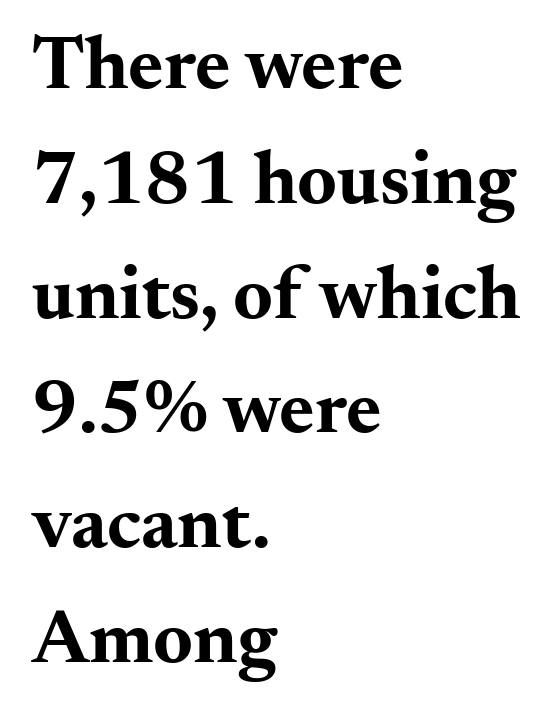
The image shows 76 px bold, wide serif type, upright; set left-aligned, normal line spacing (1.51x), normal letter spacing, not underlined; medium stroke contrast and a small x-height.
